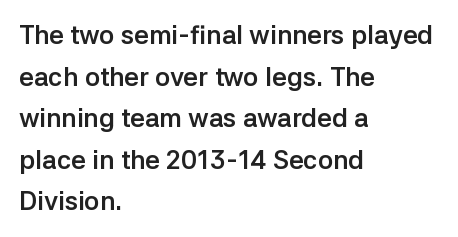
{"italic": "no", "bold": "yes", "underline": "no", "align": "left", "line_spacing": "normal", "line_spacing_ratio": 1.6, "letter_spacing": "normal", "letter_spacing_em": 0.0, "glyph_px": 26}
